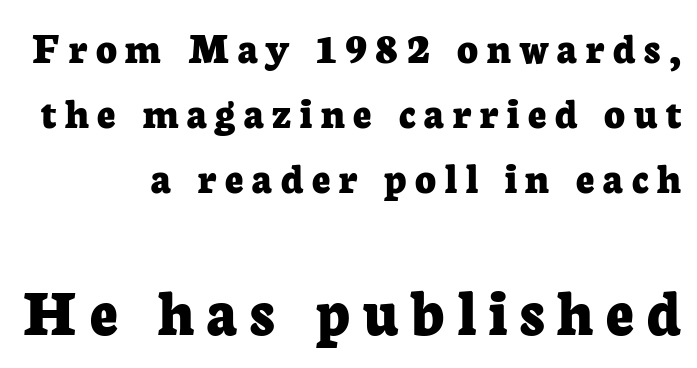
{"serif": "yes", "italic": "no", "bold": "yes", "weight": "bold", "width": "normal", "stroke_contrast": "low", "x_height": "medium", "monospaced": "no", "underline": "no", "line_spacing": "normal", "line_spacing_ratio": 1.44, "larger_block": "second", "size_ratio": 1.51, "glyph_px": 68}
